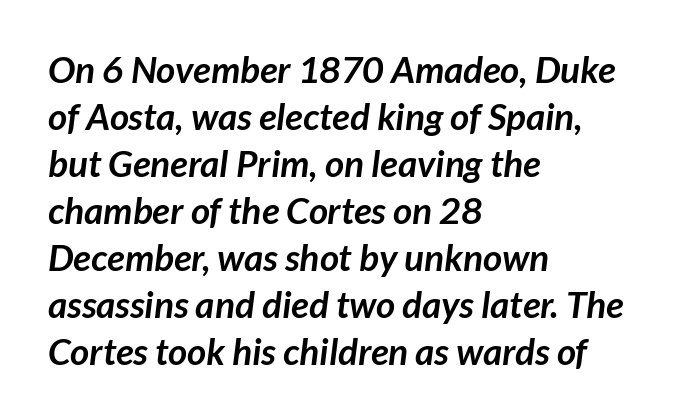
Are there feet on the stems? There aren't — it's a sans. The line-height multiplier appears to be the usual default. A bare baseline throughout the passage. Think of a printed novel: that variable character pitch is what you see here. Line starts are locked; line ends wander.
